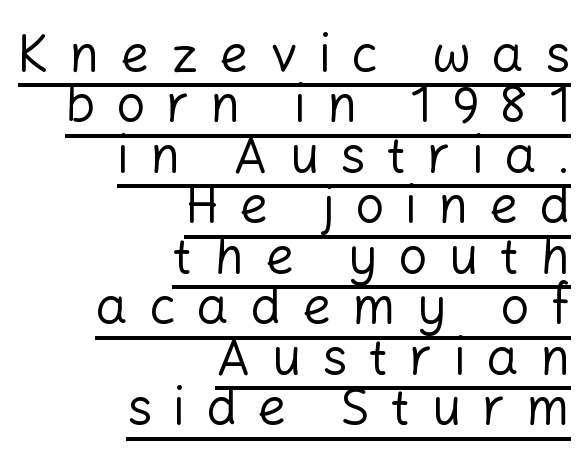
The image shows 51 px regular-weight sans-serif type, upright; set right-aligned, tight line spacing (0.99x), unusually wide letter spacing (+0.41 em), underlined; low stroke contrast and a medium x-height.
